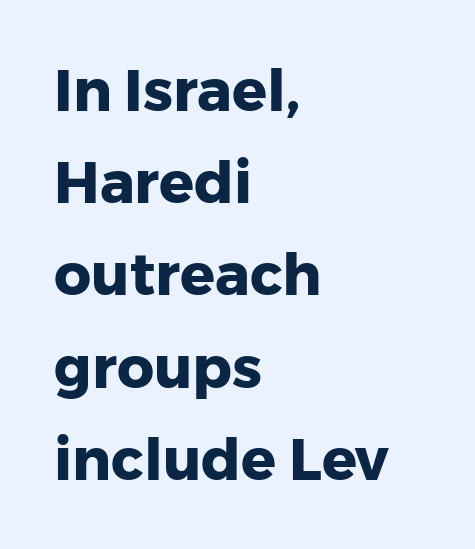
Q: Is the text bold? A: Yes.
Q: Is the text italic (slanted)? A: No, it is upright.
Q: Is the typeface a serif or a sans-serif typeface? A: Sans-serif.
Q: Is the text underlined? A: No.
Q: How is the paragraph aligned? A: Left-aligned.
Q: Is the spacing between letters normal or unusually wide? A: Normal.
Q: Is the spacing between lines tight, normal or loose? A: Normal.
Q: Width (condensed, normal, or wide)? A: Normal.
Q: Stroke contrast? A: Low.
Q: x-height? A: Medium.
Q: Monospaced? A: No.
